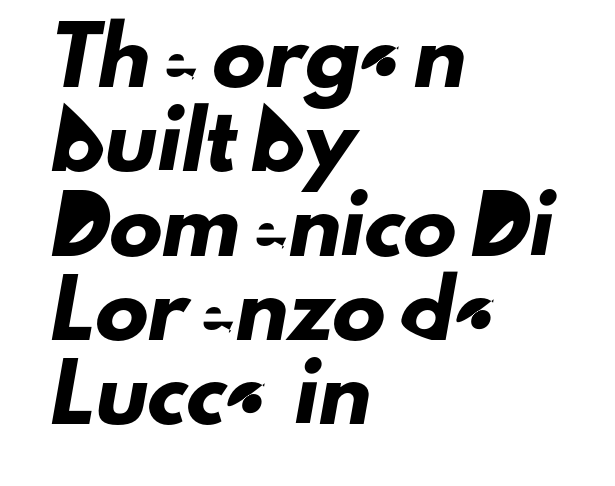
The image shows 53 px sans-serif type; set left-aligned, normal line spacing (1.59x), normal letter spacing, not underlined; low stroke contrast and a small x-height.
